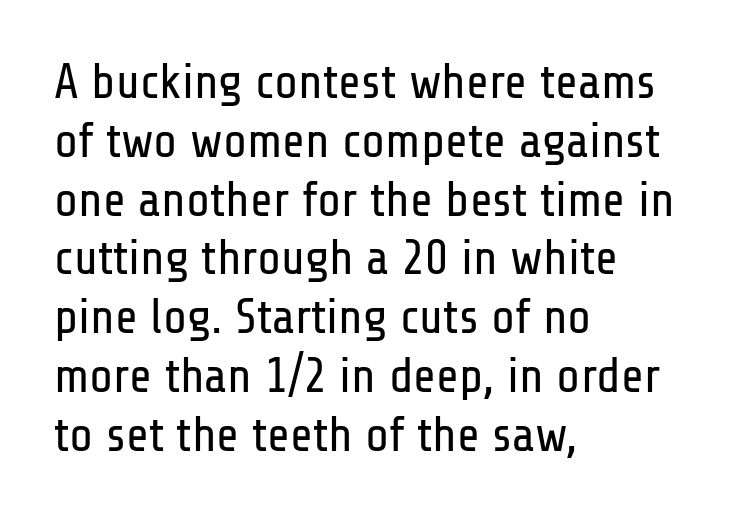
{"serif": "no", "italic": "no", "bold": "no", "weight": "regular", "width": "condensed", "stroke_contrast": "low", "x_height": "medium", "monospaced": "no", "underline": "no", "align": "left", "line_spacing_ratio": 1.2, "letter_spacing": "normal", "letter_spacing_em": 0.0, "glyph_px": 49}
